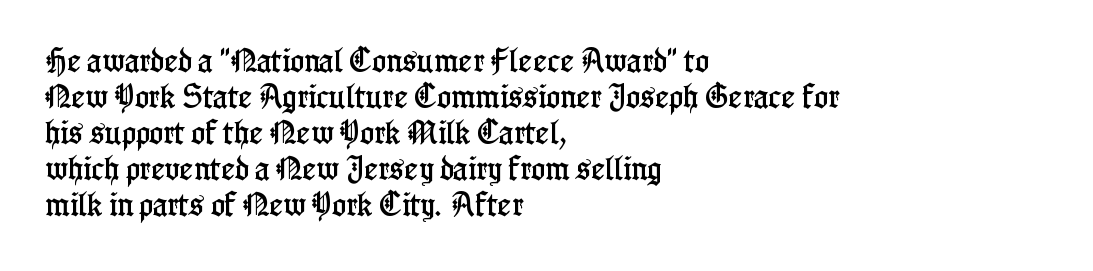
Q: Is the text italic (slanted)? A: No, it is upright.
Q: Is the text underlined? A: No.
Q: How is the paragraph aligned? A: Left-aligned.
Q: Is the spacing between letters normal or unusually wide? A: Normal.
Q: Is the spacing between lines tight, normal or loose? A: Normal.
